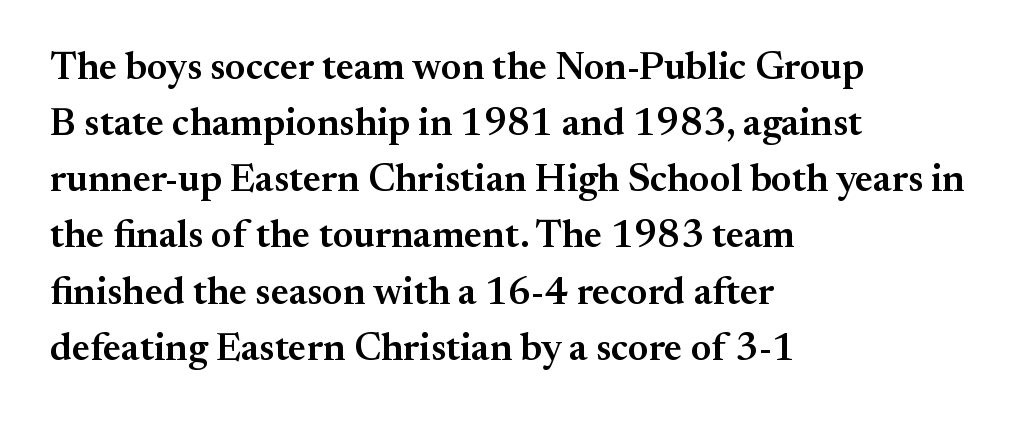
Q: Is the text bold? A: Semi-bold.
Q: Is the text italic (slanted)? A: No, it is upright.
Q: Is the typeface a serif or a sans-serif typeface? A: Serif.
Q: Is the text underlined? A: No.
Q: How is the paragraph aligned? A: Left-aligned.
Q: Is the spacing between letters normal or unusually wide? A: Normal.
Q: Is the spacing between lines tight, normal or loose? A: Normal.
Q: Width (condensed, normal, or wide)? A: Normal.
Q: Stroke contrast? A: Medium.
Q: x-height? A: Small.
Q: Monospaced? A: No.
